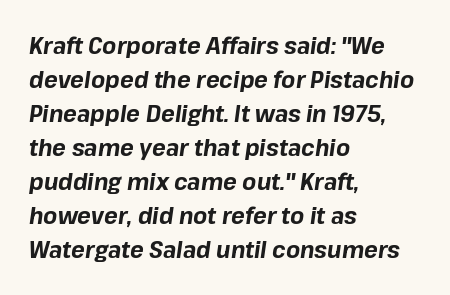
The image shows 23 px bold type, italic (leaning right); set left-aligned, normal line spacing (1.48x), normal letter spacing, not underlined.
